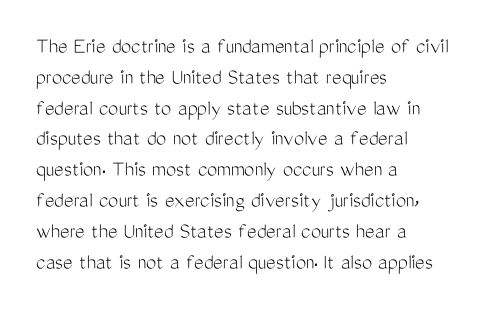
Descenders are the only things crossing below the line. The font sits on the lighter half of the weight spectrum, regular included. Does the copy run flush right? No — it runs flush left. Vertically, the passage feels balanced, rows spaced as you'd expect.
